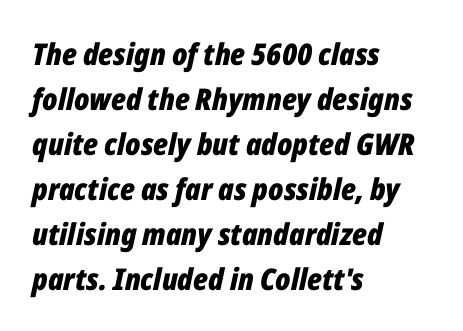
Q: Is the text bold? A: Yes.
Q: Is the text italic (slanted)? A: Yes, it leans right by about 12 degrees.
Q: Is the text underlined? A: No.
Q: How is the paragraph aligned? A: Left-aligned.
Q: Is the spacing between letters normal or unusually wide? A: Normal.
Q: Is the spacing between lines tight, normal or loose? A: Normal.
Q: Width (condensed, normal, or wide)? A: Condensed.
Q: Stroke contrast? A: Low.
Q: x-height? A: Medium.
Q: Monospaced? A: No.
